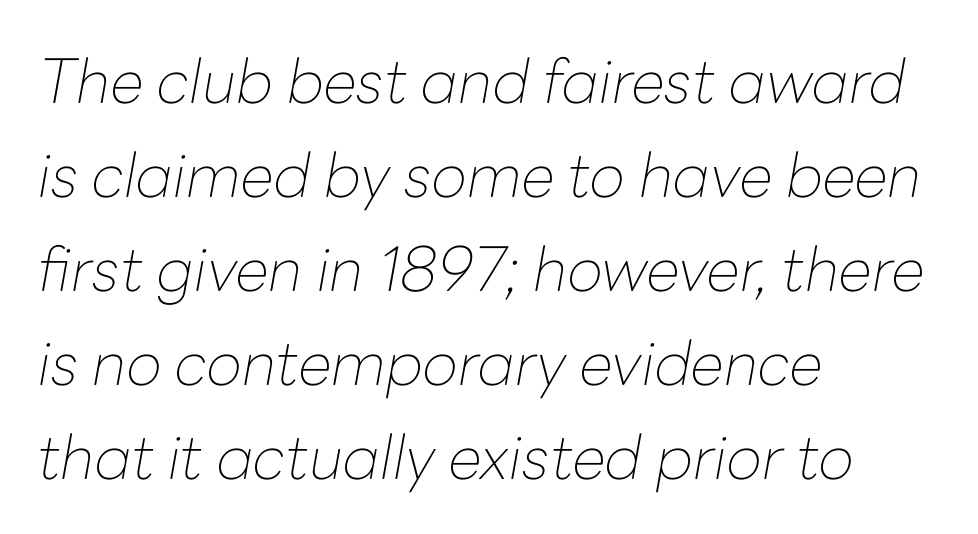
Regarding leading, the lines here are spaced in the standard way. Note the varied advance widths — an 'i' is clearly narrower than an 'm'. Words float on clear page, feet unadorned. Is this a heavy cut? Hardly; it is regular or lighter. A student would call this left alignment; a typographer would say flush left, rag right.
